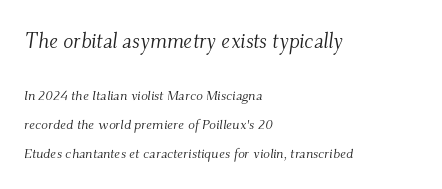
Q: Is the text bold? A: No.
Q: Is the text italic (slanted)? A: Yes, it leans right by about 9 degrees.
Q: Is the text underlined? A: No.
Q: How is the paragraph aligned? A: Left-aligned.
Q: Is the spacing between letters normal or unusually wide? A: Normal.
Q: Is the spacing between lines tight, normal or loose? A: Loose.
Q: Which block of text is set in a larger size, the first (top) or the second (bottom)? A: The first (top) one.
